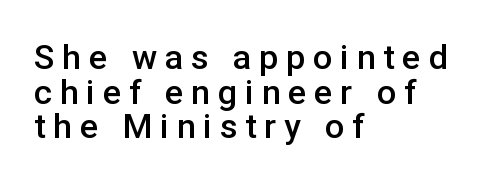
Check where the strokes stop: nothing finishes them off — pure sans. The face used here is a semibold: visibly heavier than regular, lighter than bold. Notice how the stems are strictly vertical — no italics here. Character widths vary here, with narrow letters taking less room than wide ones. Beneath every word, the page is bare.
